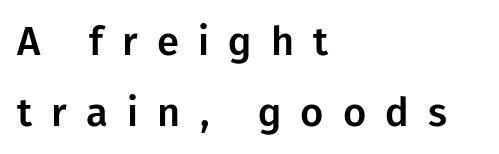
Q: Is the text italic (slanted)? A: No, it is upright.
Q: Is the typeface a serif or a sans-serif typeface? A: Sans-serif.
Q: Is the text underlined? A: No.
Q: How is the paragraph aligned? A: Left-aligned.
Q: Is the spacing between letters normal or unusually wide? A: Unusually wide.
Q: Width (condensed, normal, or wide)? A: Normal.
Q: Stroke contrast? A: Low.
Q: x-height? A: Medium.
Q: Monospaced? A: No.
